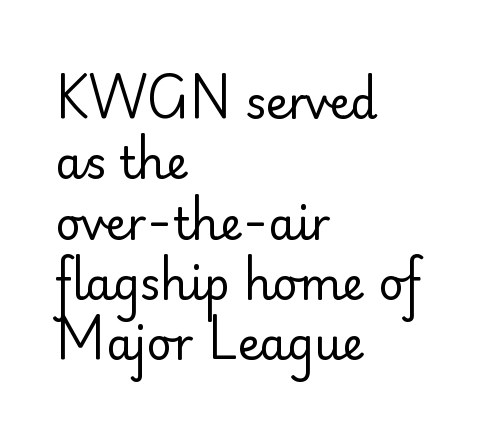
Q: Is the text bold? A: No.
Q: Is the text italic (slanted)? A: No, it is upright.
Q: Is the typeface a serif or a sans-serif typeface? A: Sans-serif.
Q: Is the text underlined? A: No.
Q: How is the paragraph aligned? A: Left-aligned.
Q: Is the spacing between letters normal or unusually wide? A: Normal.
Q: Is the spacing between lines tight, normal or loose? A: Normal.
Q: Width (condensed, normal, or wide)? A: Normal.
Q: Stroke contrast? A: Low.
Q: x-height? A: Small.
Q: Monospaced? A: No.
